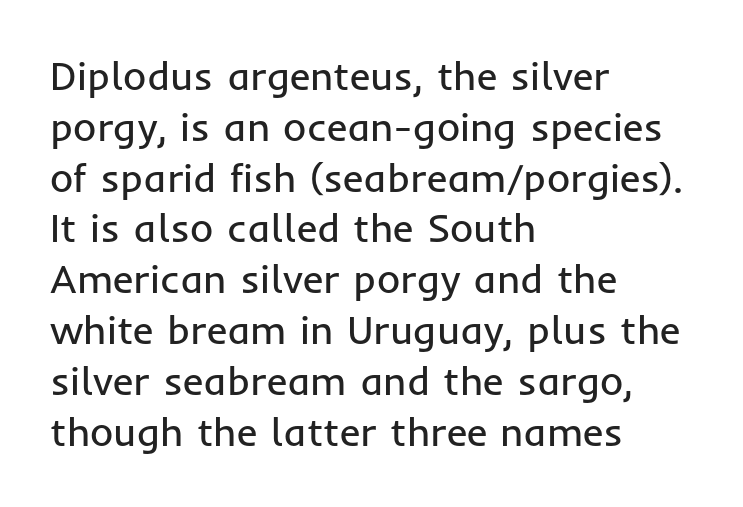
Q: Is the text bold? A: No.
Q: Is the text italic (slanted)? A: No, it is upright.
Q: Is the typeface a serif or a sans-serif typeface? A: Sans-serif.
Q: Is the text underlined? A: No.
Q: How is the paragraph aligned? A: Left-aligned.
Q: Is the spacing between letters normal or unusually wide? A: Normal.
Q: Is the spacing between lines tight, normal or loose? A: Normal.
Q: Width (condensed, normal, or wide)? A: Normal.
Q: Stroke contrast? A: Low.
Q: x-height? A: Medium.
Q: Monospaced? A: No.
